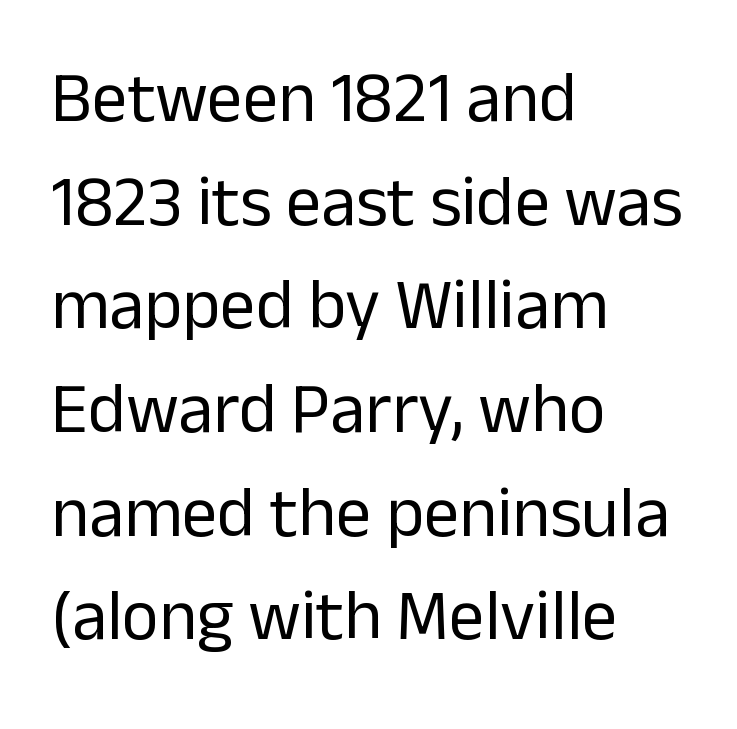
This rendering leaves character spacing at its baseline value. Posture: upright roman. Beneath every word, the page is bare. Weight: not bold — regular or lighter. Looks like regular typesetting: each glyph gets only the width it needs.
